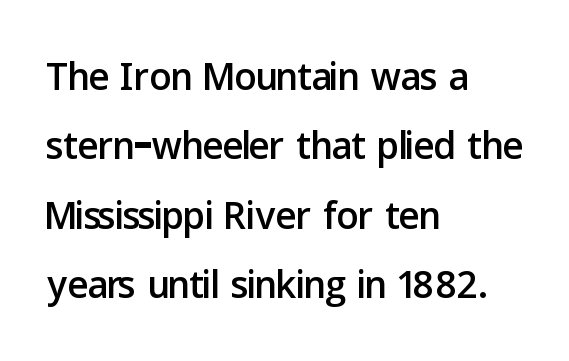
The designer left line spacing at the default. Check the space under the baseline: it is left empty. The face used here is a sans, in the tradition of grotesques and geometrics. The passage shown is typed in a proportional face where columns would drift. The horizontal fit of the characters is conventional and even. A typesetter would mark this as roman, not italic.
